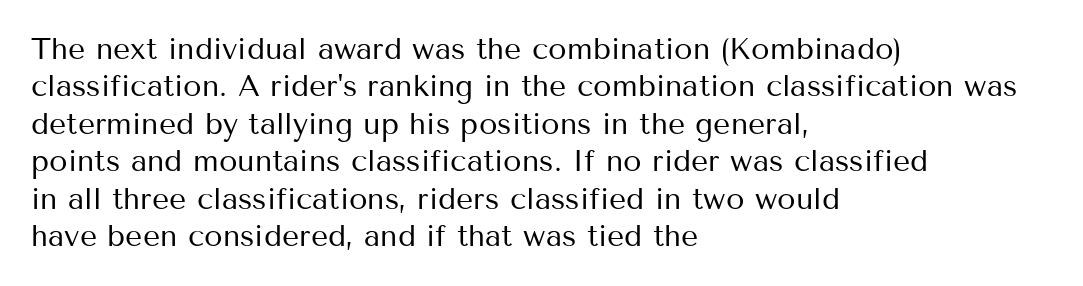
{"serif": "no", "italic": "no", "bold": "no", "weight": "regular", "width": "normal", "stroke_contrast": "medium", "x_height": "medium", "monospaced": "no", "underline": "no", "align": "left", "line_spacing": "normal", "line_spacing_ratio": 1.25, "letter_spacing": "normal", "letter_spacing_em": 0.0, "glyph_px": 30}
